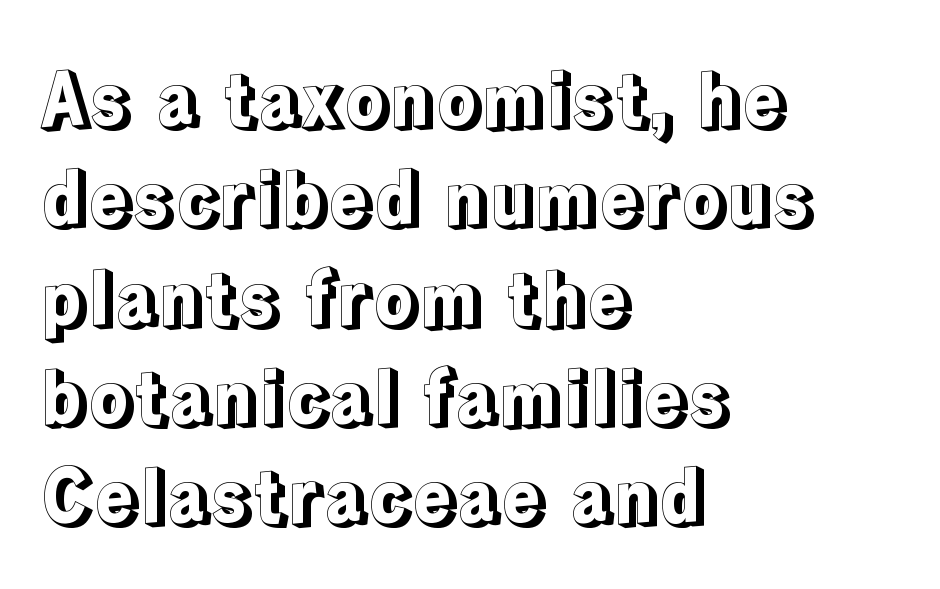
Q: Is the text italic (slanted)? A: No, it is upright.
Q: Is the text underlined? A: No.
Q: How is the paragraph aligned? A: Left-aligned.
Q: Is the spacing between letters normal or unusually wide? A: Normal.
Q: Is the spacing between lines tight, normal or loose? A: Normal.
Q: Width (condensed, normal, or wide)? A: Normal.
Q: x-height? A: Medium.
Q: Monospaced? A: No.
